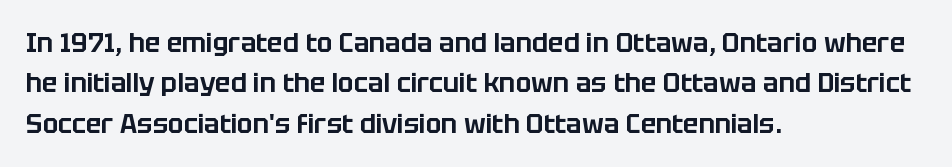
Q: Is the text italic (slanted)? A: No, it is upright.
Q: Is the text underlined? A: No.
Q: How is the paragraph aligned? A: Left-aligned.
Q: Is the spacing between letters normal or unusually wide? A: Normal.
Q: Is the spacing between lines tight, normal or loose? A: Normal.
